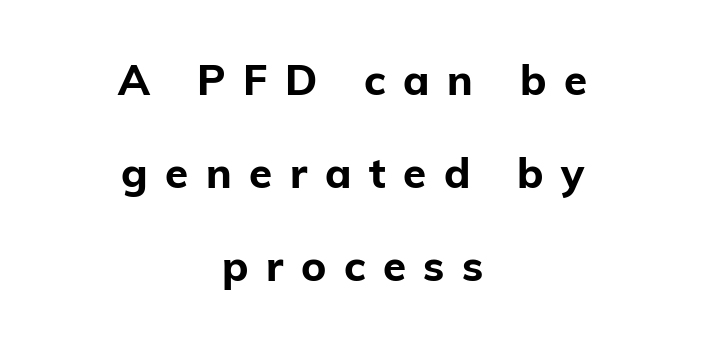
Q: Is the text bold? A: Yes.
Q: Is the text italic (slanted)? A: No, it is upright.
Q: Is the typeface a serif or a sans-serif typeface? A: Sans-serif.
Q: Is the text underlined? A: No.
Q: How is the paragraph aligned? A: Centered.
Q: Is the spacing between letters normal or unusually wide? A: Unusually wide.
Q: Is the spacing between lines tight, normal or loose? A: Loose.
Q: Width (condensed, normal, or wide)? A: Normal.
Q: Stroke contrast? A: Low.
Q: x-height? A: Medium.
Q: Monospaced? A: No.
